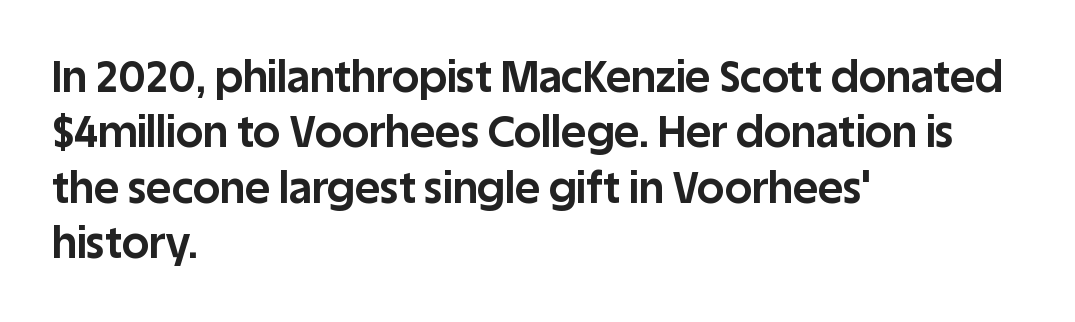
The image shows 43 px bold sans-serif type, upright; set left-aligned, normal line spacing (1.29x), normal letter spacing, not underlined; low stroke contrast and a large x-height.
